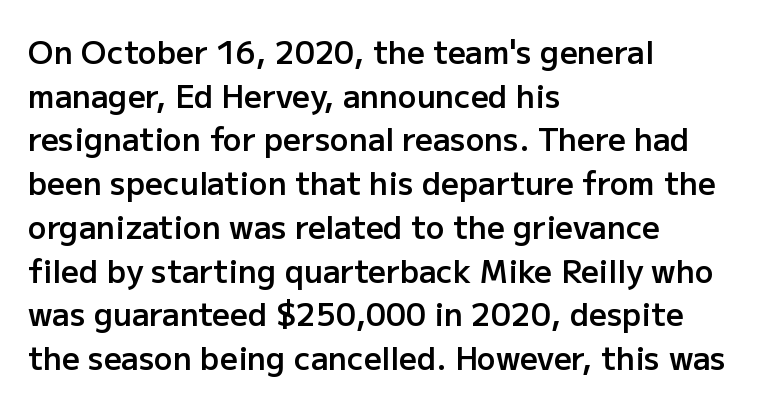
These lines keep a tight, regular rhythm from letter to letter. The string is rendered with underlining switched off. If you drew a line through each stem, it would be perfectly vertical. The block of text has a typical density, with ordinary space between rows. Emphasis by weight is partial: semibold.
